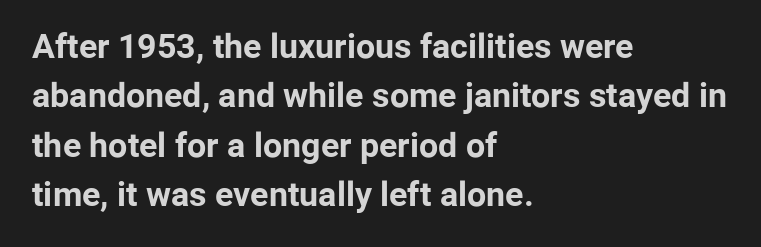
Q: Is the text bold? A: Yes.
Q: Is the text italic (slanted)? A: No, it is upright.
Q: Is the typeface a serif or a sans-serif typeface? A: Sans-serif.
Q: Is the text underlined? A: No.
Q: How is the paragraph aligned? A: Left-aligned.
Q: Is the spacing between letters normal or unusually wide? A: Normal.
Q: Is the spacing between lines tight, normal or loose? A: Normal.
Q: Width (condensed, normal, or wide)? A: Normal.
Q: Stroke contrast? A: Low.
Q: x-height? A: Medium.
Q: Monospaced? A: No.
